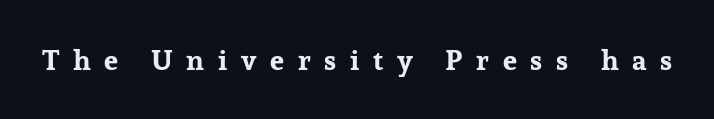
Q: Is the text bold? A: Yes.
Q: Is the text italic (slanted)? A: No, it is upright.
Q: Is the typeface a serif or a sans-serif typeface? A: Serif.
Q: Is the text underlined? A: No.
Q: Is the spacing between letters normal or unusually wide? A: Unusually wide.
Q: Width (condensed, normal, or wide)? A: Normal.
Q: Stroke contrast? A: Low.
Q: x-height? A: Medium.
Q: Monospaced? A: No.
